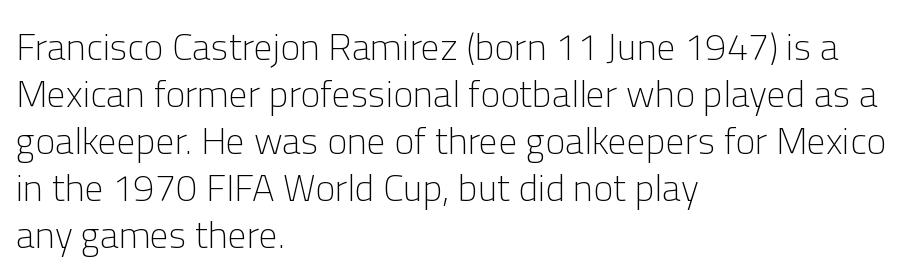
{"serif": "no", "italic": "no", "bold": "no", "weight": "light", "width": "normal", "stroke_contrast": "low", "x_height": "medium", "monospaced": "no", "underline": "no", "align": "left", "line_spacing_ratio": 1.24, "letter_spacing": "normal", "letter_spacing_em": 0.0, "glyph_px": 38}
